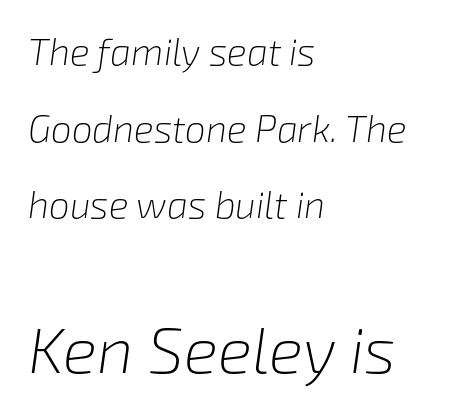
Q: Is the text bold? A: No.
Q: Is the text italic (slanted)? A: Yes, it leans right by about 8 degrees.
Q: Is the text underlined? A: No.
Q: How is the paragraph aligned? A: Left-aligned.
Q: Is the spacing between letters normal or unusually wide? A: Normal.
Q: Is the spacing between lines tight, normal or loose? A: Loose.
Q: Which block of text is set in a larger size, the first (top) or the second (bottom)? A: The second (bottom) one.
Q: Width (condensed, normal, or wide)? A: Normal.
Q: Stroke contrast? A: Low.
Q: x-height? A: Medium.
Q: Monospaced? A: No.
